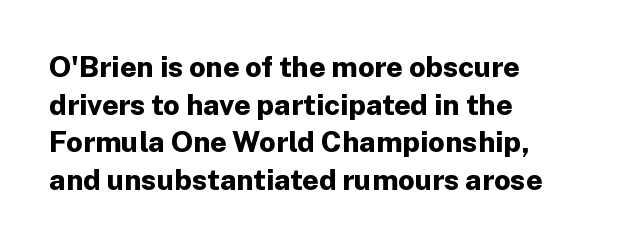
Q: Is the text bold? A: Yes.
Q: Is the text italic (slanted)? A: No, it is upright.
Q: Is the typeface a serif or a sans-serif typeface? A: Sans-serif.
Q: Is the text underlined? A: No.
Q: How is the paragraph aligned? A: Left-aligned.
Q: Is the spacing between letters normal or unusually wide? A: Normal.
Q: Is the spacing between lines tight, normal or loose? A: Normal.
Q: Width (condensed, normal, or wide)? A: Normal.
Q: Stroke contrast? A: Low.
Q: x-height? A: Medium.
Q: Monospaced? A: No.
